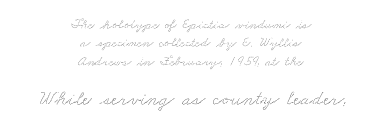
Q: Is the text underlined? A: No.
Q: How is the paragraph aligned? A: Centered.
Q: Is the spacing between letters normal or unusually wide? A: Normal.
Q: Is the spacing between lines tight, normal or loose? A: Normal.
Q: Which block of text is set in a larger size, the first (top) or the second (bottom)? A: The second (bottom) one.
